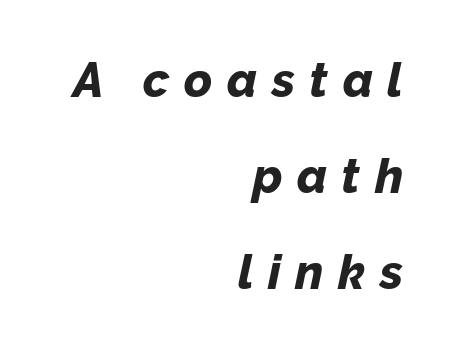
The image shows 48 px bold type, italic (leaning right); set right-aligned, loose line spacing (2.0x), unusually wide letter spacing (+0.3 em), not underlined; low stroke contrast and a medium x-height.
